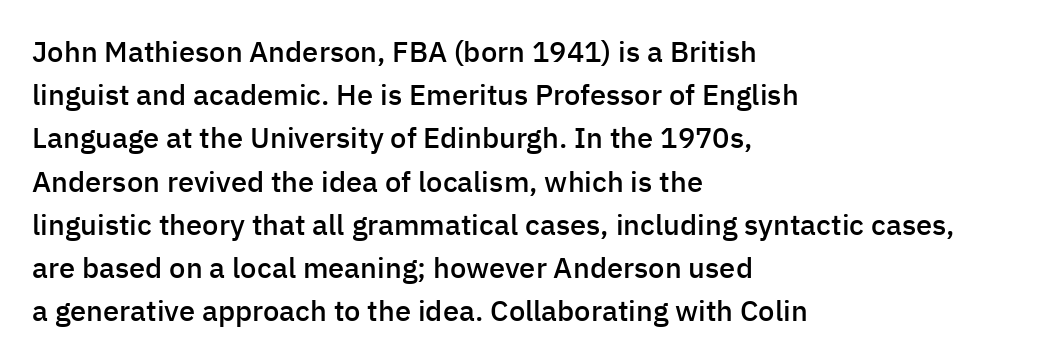
The image shows 29 px semibold sans-serif type, upright; set left-aligned, normal line spacing (1.49x), normal letter spacing, not underlined; low stroke contrast and a medium x-height.
